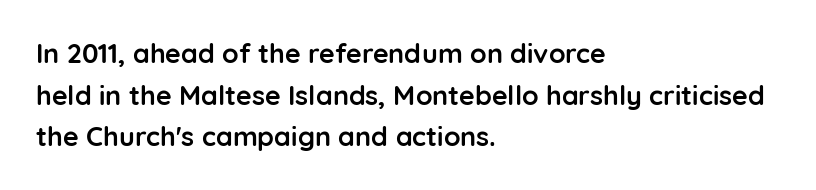
Q: Is the text bold? A: Yes.
Q: Is the text italic (slanted)? A: No, it is upright.
Q: Is the text underlined? A: No.
Q: How is the paragraph aligned? A: Left-aligned.
Q: Is the spacing between letters normal or unusually wide? A: Normal.
Q: Is the spacing between lines tight, normal or loose? A: Normal.
